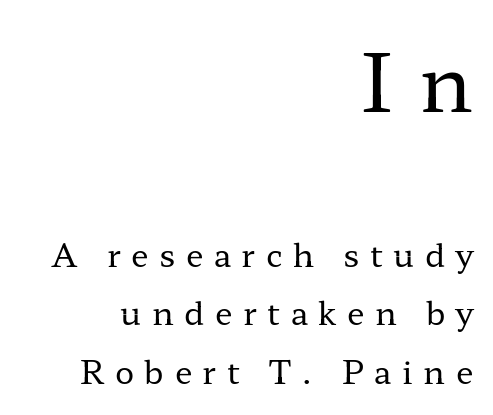
Decoration check: the copy has no underline. The letters are spread apart with noticeably loose tracking. Do the characters align in a grid? No, the font is proportional. Line ends are locked; line starts wander. Bold? No — there's no thickening of the strokes.
